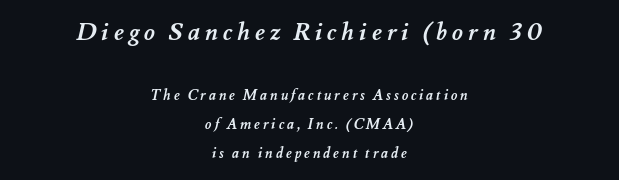
The image shows 24 px bold type; set centered, loose line spacing (2.07x), unusually wide letter spacing (+0.2 em), not underlined; the first (top) block is 1.71x larger.
